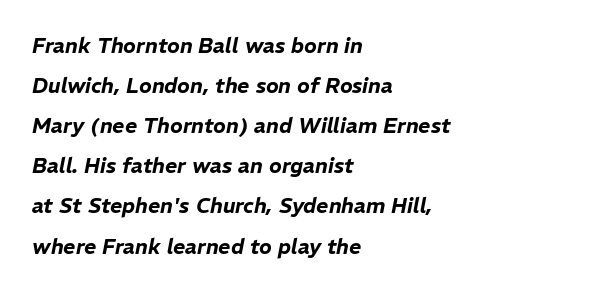
{"italic": "yes", "lean": "right", "slant_degrees": 11, "underline": "no", "align": "left", "line_spacing": "loose", "line_spacing_ratio": 1.91, "letter_spacing": "normal", "letter_spacing_em": 0.0, "glyph_px": 21}
